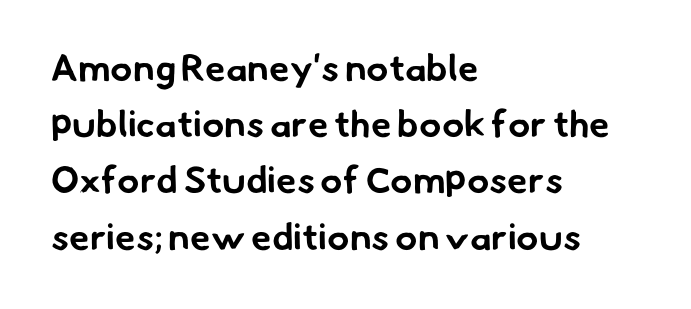
Character widths vary here, with narrow letters taking less room than wide ones. Reading down the column, the eye jumps a familiar distance to each next line. To sum up the face: it is a sans, with no serifs. Tracking value appears to be zero — textbook default spacing.
